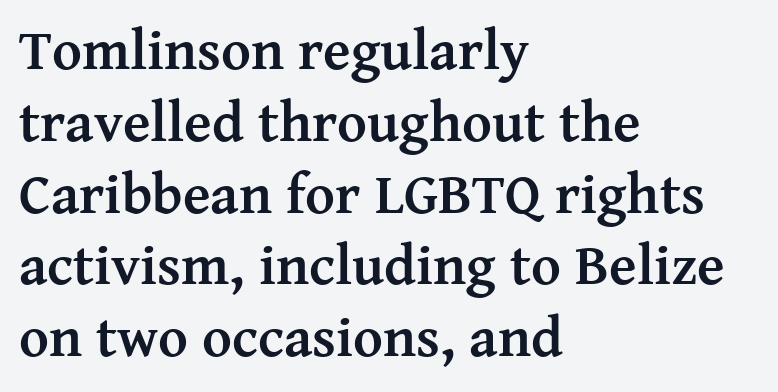
If you drew a line through each stem, it would be perfectly vertical. In terms of weight, the rendering is a true, heavy bold. This rendering features lettering with no underline. How are the letters spaced? Ordinarily, with no added tracking. Is this a fixed-width face? No — the glyphs have proportional, varying widths. The passage is arranged the way most books set body copy — flush left.
